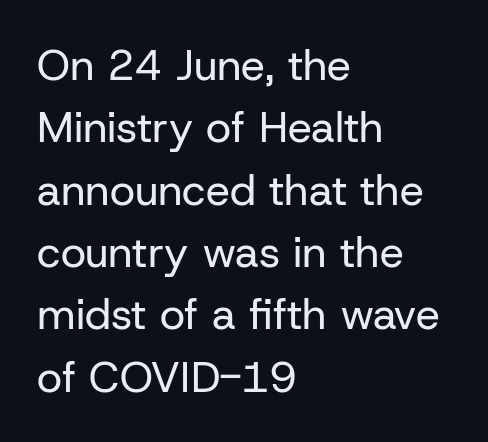
There is no visible air inserted between adjacent glyphs. When letters stand straight like this, we call the style roman or upright. Weight: regular or lighter. Students, observe: this is what conventionally led text looks like.
